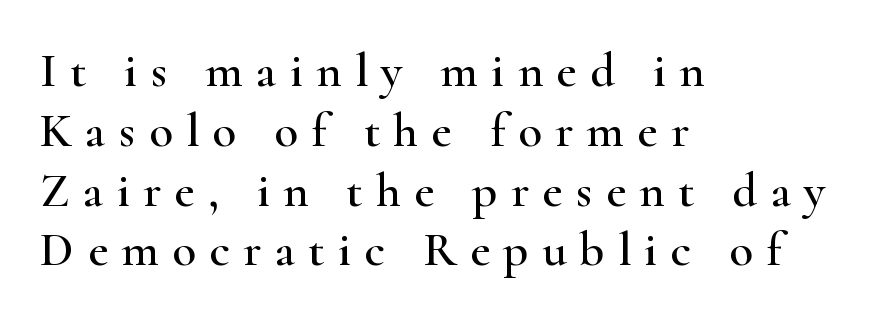
{"serif": "yes", "italic": "no", "width": "wide", "stroke_contrast": "high", "x_height": "small", "monospaced": "no", "underline": "no", "align": "left", "line_spacing_ratio": 1.22, "letter_spacing": "wide", "letter_spacing_em": 0.27, "glyph_px": 49}
